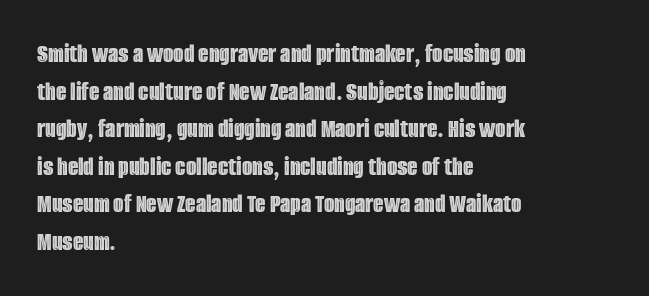
{"italic": "no", "underline": "no", "align": "left", "line_spacing": "normal", "line_spacing_ratio": 1.39, "letter_spacing": "normal", "letter_spacing_em": 0.0, "glyph_px": 27}
